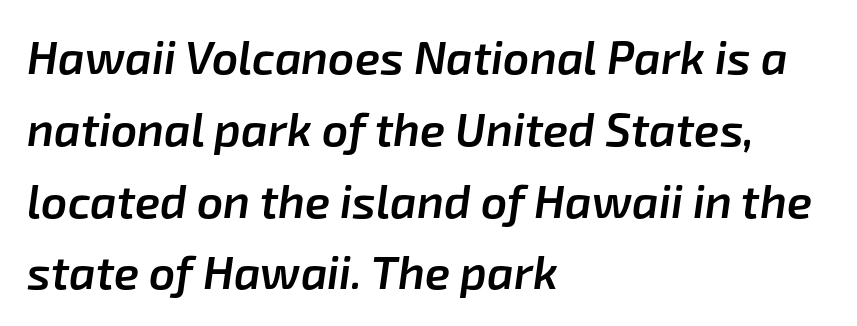
The image shows 46 px semibold type, italic (leaning right); set left-aligned, normal line spacing (1.56x), normal letter spacing, not underlined; low stroke contrast and a medium x-height.
